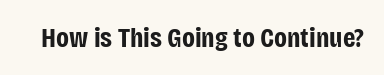
{"serif": "no", "italic": "no", "bold": "yes", "weight": "bold", "width": "condensed", "stroke_contrast": "low", "x_height": "large", "monospaced": "no", "underline": "no", "letter_spacing": "normal", "letter_spacing_em": 0.0, "glyph_px": 28}
